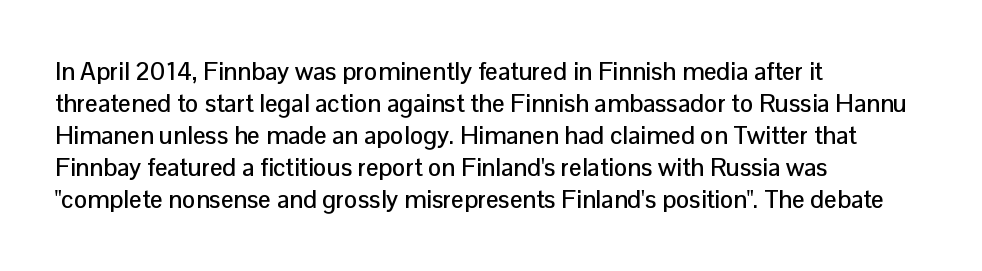
{"italic": "no", "underline": "no", "align": "left", "line_spacing": "normal", "line_spacing_ratio": 1.28, "letter_spacing": "normal", "letter_spacing_em": 0.0, "glyph_px": 25}
